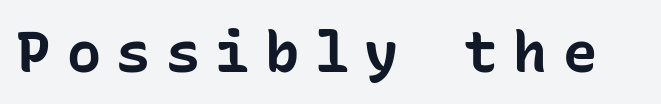
{"serif": "no", "italic": "no", "bold": "yes", "weight": "bold", "width": "normal", "stroke_contrast": "low", "x_height": "medium", "monospaced": "yes", "underline": "no", "letter_spacing": "wide", "letter_spacing_em": 0.27, "glyph_px": 57}
